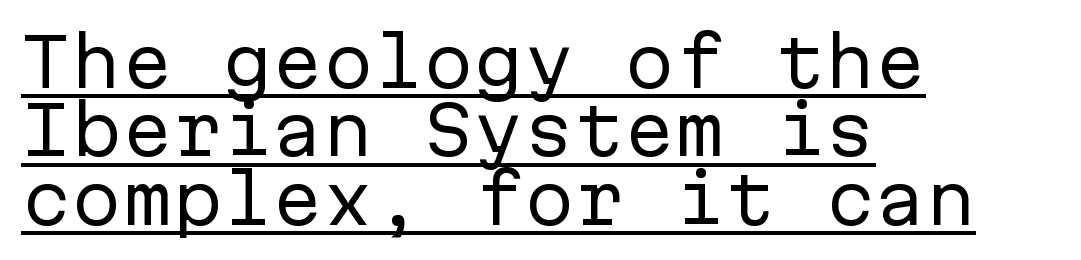
The image shows 67 px regular-weight sans-serif type, upright, monospaced; set left-aligned, tight line spacing (1.02x), normal letter spacing, underlined; low stroke contrast and a medium x-height.
